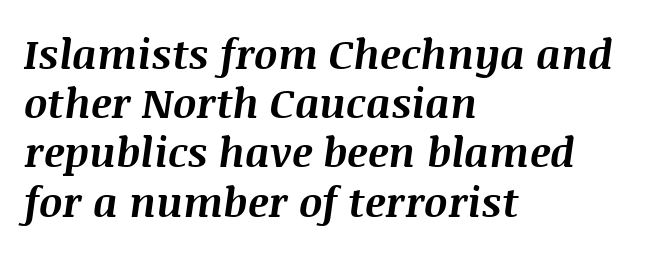
Q: Is the text bold? A: Yes.
Q: Is the text italic (slanted)? A: Yes, it leans right by about 8 degrees.
Q: Is the text underlined? A: No.
Q: How is the paragraph aligned? A: Left-aligned.
Q: Is the spacing between letters normal or unusually wide? A: Normal.
Q: Width (condensed, normal, or wide)? A: Normal.
Q: Stroke contrast? A: Medium.
Q: x-height? A: Large.
Q: Monospaced? A: No.
